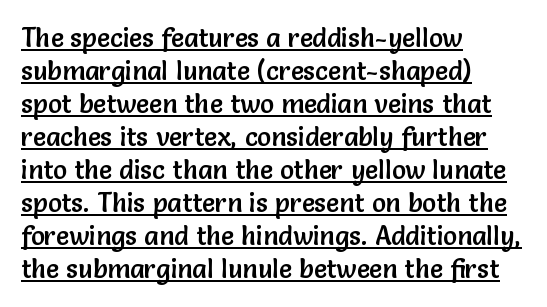
Q: Is the text italic (slanted)? A: No, it is upright.
Q: Is the text underlined? A: Yes.
Q: How is the paragraph aligned? A: Left-aligned.
Q: Is the spacing between letters normal or unusually wide? A: Normal.
Q: Is the spacing between lines tight, normal or loose? A: Normal.
